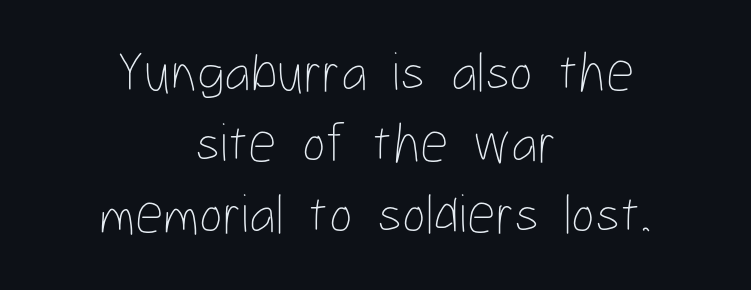
The designer left line spacing at the default. You could not count columns in this text — the font is proportionally spaced. In terms of letterspacing, this is plain default setting. If you folded the block vertically in half, each line would mirror itself in length.
